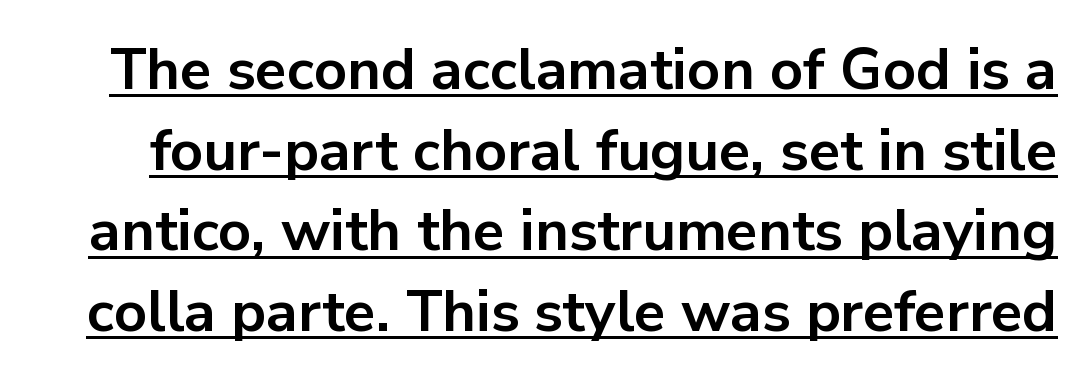
The typeface chosen for these lines omits serifs. Strokes here are thick enough to call this a true bold. What stands out about the letter spacing? Nothing — it is the standard amount. Leading: standard. The face used here is proportionally spaced, like ordinary book or web type. Looks like someone drew a line under every word here.
